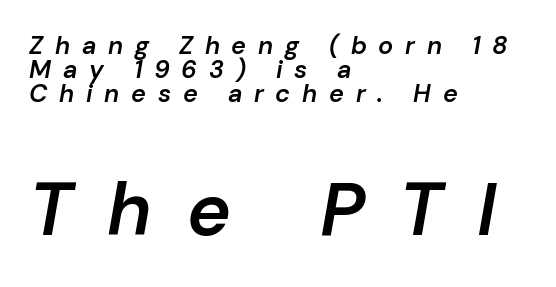
Q: Is the text bold? A: Semi-bold.
Q: Is the text italic (slanted)? A: Yes, it leans right by about 10 degrees.
Q: Is the text underlined? A: No.
Q: How is the paragraph aligned? A: Left-aligned.
Q: Is the spacing between letters normal or unusually wide? A: Unusually wide.
Q: Is the spacing between lines tight, normal or loose? A: Tight.
Q: Which block of text is set in a larger size, the first (top) or the second (bottom)? A: The second (bottom) one.
Q: Width (condensed, normal, or wide)? A: Normal.
Q: Stroke contrast? A: Low.
Q: x-height? A: Medium.
Q: Monospaced? A: No.
